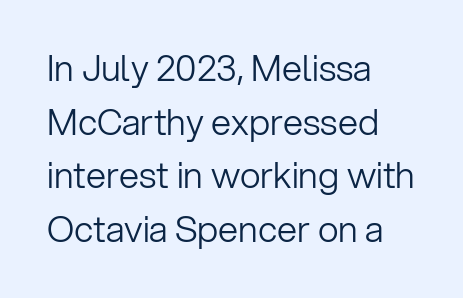
The image shows 36 px light sans-serif type, upright; set left-aligned, normal line spacing (1.49x), normal letter spacing, not underlined; low stroke contrast and a medium x-height.
